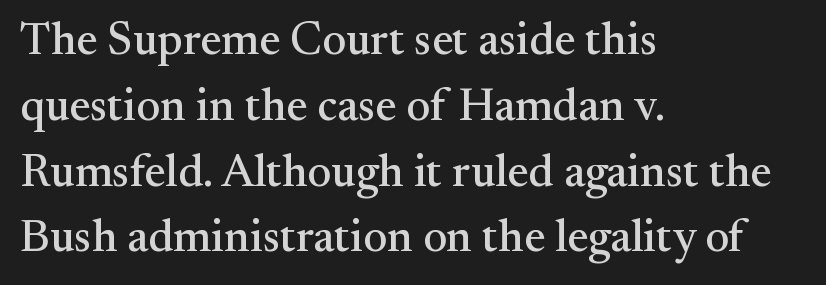
Here the designer chose a conventional face with non-uniform glyph widths. No italicization has been applied; the sample stays upright. The string is rendered with underlining switched off. Each letter's strokes conclude with small projecting serifs.
